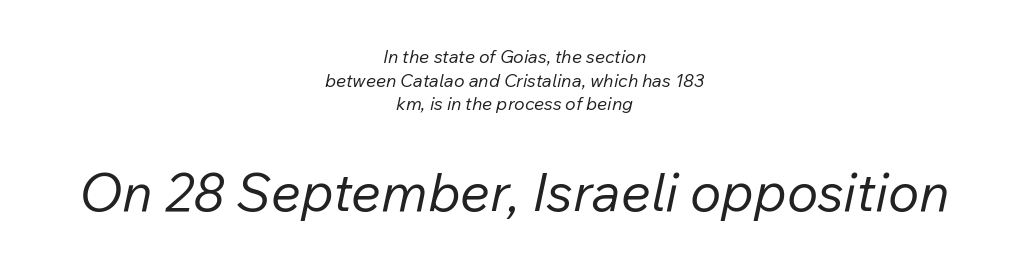
The image shows 53 px regular-weight type, italic (leaning right); set centered, normal line spacing (1.31x), normal letter spacing, not underlined; the second (bottom) block is 2.94x larger; low stroke contrast and a medium x-height.
